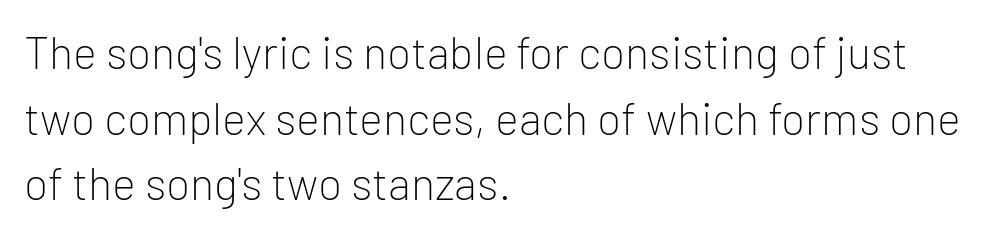
{"serif": "no", "italic": "no", "bold": "no", "weight": "light", "width": "normal", "stroke_contrast": "low", "x_height": "medium", "monospaced": "no", "underline": "no", "align": "left", "line_spacing": "normal", "line_spacing_ratio": 1.46, "letter_spacing": "normal", "letter_spacing_em": 0.0, "glyph_px": 45}
